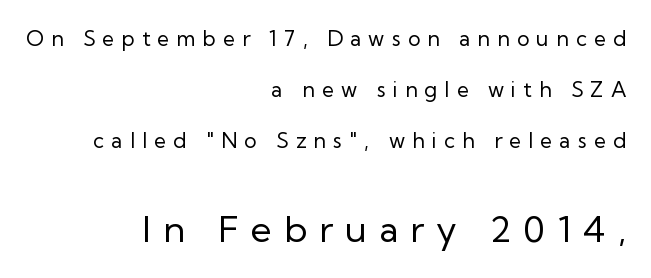
Q: Is the text bold? A: No.
Q: Is the text italic (slanted)? A: No, it is upright.
Q: Is the typeface a serif or a sans-serif typeface? A: Sans-serif.
Q: Is the text underlined? A: No.
Q: How is the paragraph aligned? A: Right-aligned.
Q: Is the spacing between letters normal or unusually wide? A: Unusually wide.
Q: Is the spacing between lines tight, normal or loose? A: Loose.
Q: Which block of text is set in a larger size, the first (top) or the second (bottom)? A: The second (bottom) one.
Q: Width (condensed, normal, or wide)? A: Normal.
Q: Stroke contrast? A: Low.
Q: x-height? A: Medium.
Q: Monospaced? A: No.
